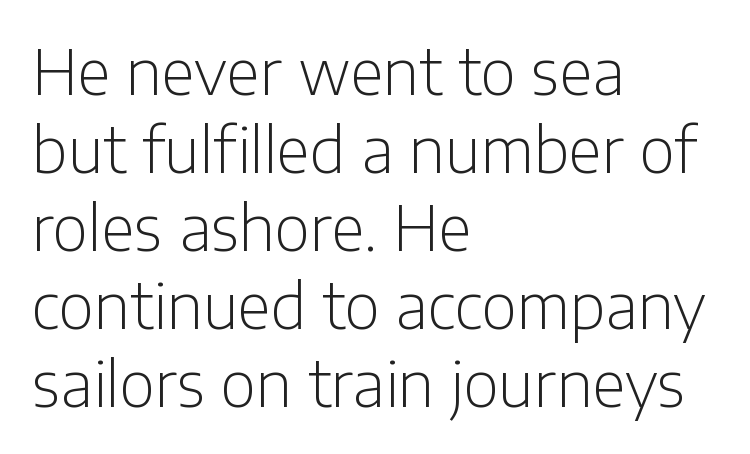
{"serif": "no", "italic": "no", "bold": "no", "weight": "light", "width": "normal", "stroke_contrast": "low", "x_height": "medium", "monospaced": "no", "underline": "no", "align": "left", "line_spacing": "normal", "line_spacing_ratio": 1.28, "letter_spacing": "normal", "letter_spacing_em": 0.0, "glyph_px": 61}
